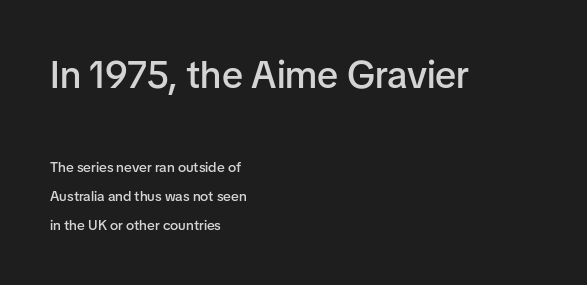
{"serif": "no", "italic": "no", "bold": "semi", "weight": "semibold", "width": "normal", "stroke_contrast": "low", "x_height": "medium", "monospaced": "no", "underline": "no", "align": "left", "line_spacing": "loose", "line_spacing_ratio": 2.05, "letter_spacing": "normal", "letter_spacing_em": 0.0, "larger_block": "first", "size_ratio": 2.71, "glyph_px": 38}
